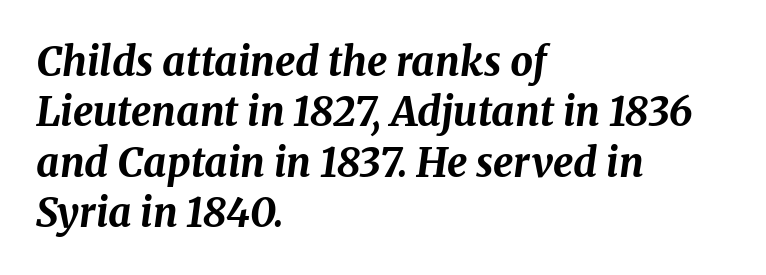
{"italic": "yes", "lean": "right", "slant_degrees": 8, "bold": "yes", "weight": "bold", "width": "normal", "stroke_contrast": "medium", "x_height": "medium", "monospaced": "no", "underline": "no", "align": "left", "line_spacing": "normal", "line_spacing_ratio": 1.26, "letter_spacing": "normal", "letter_spacing_em": 0.0, "glyph_px": 40}
